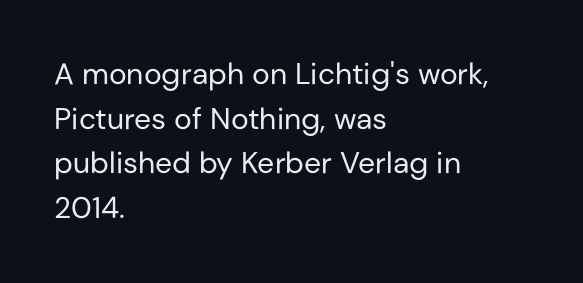
Q: Is the text bold? A: No.
Q: Is the text italic (slanted)? A: No, it is upright.
Q: Is the typeface a serif or a sans-serif typeface? A: Sans-serif.
Q: Is the text underlined? A: No.
Q: How is the paragraph aligned? A: Left-aligned.
Q: Is the spacing between letters normal or unusually wide? A: Normal.
Q: Is the spacing between lines tight, normal or loose? A: Normal.
Q: Width (condensed, normal, or wide)? A: Normal.
Q: Stroke contrast? A: Low.
Q: x-height? A: Medium.
Q: Monospaced? A: No.
